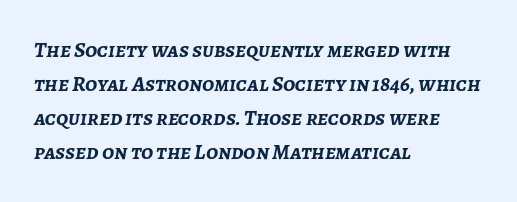
{"italic": "yes", "lean": "right", "slant_degrees": 7, "bold": "yes", "underline": "no", "align": "left", "line_spacing": "normal", "line_spacing_ratio": 1.55, "letter_spacing": "normal", "letter_spacing_em": 0.0, "glyph_px": 22}
